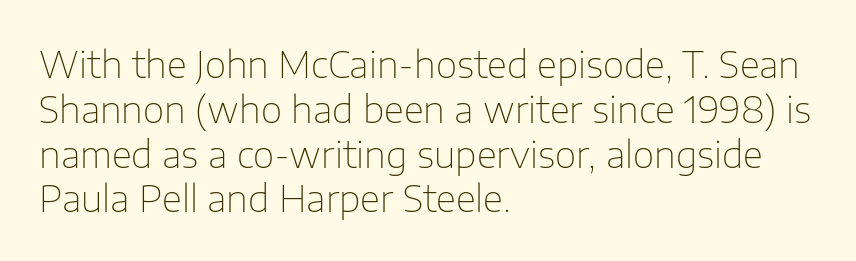
The image shows 37 px thin sans-serif type, upright; set left-aligned, line spacing 1.21x, normal letter spacing, not underlined; low stroke contrast and a medium x-height.
